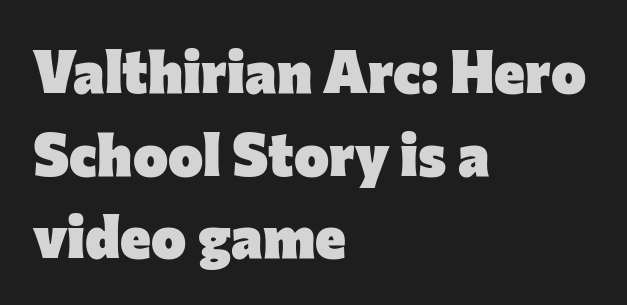
{"serif": "no", "italic": "no", "bold": "yes", "weight": "heavy", "width": "normal", "stroke_contrast": "low", "x_height": "medium", "monospaced": "no", "underline": "no", "align": "left", "line_spacing": "normal", "line_spacing_ratio": 1.4, "letter_spacing": "normal", "letter_spacing_em": 0.0, "glyph_px": 59}
